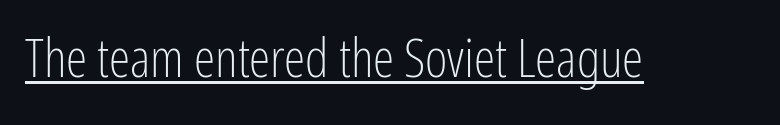
Q: Is the text bold? A: No.
Q: Is the text italic (slanted)? A: No, it is upright.
Q: Is the typeface a serif or a sans-serif typeface? A: Sans-serif.
Q: Is the text underlined? A: Yes.
Q: Is the spacing between letters normal or unusually wide? A: Normal.
Q: Width (condensed, normal, or wide)? A: Condensed.
Q: Stroke contrast? A: Low.
Q: x-height? A: Medium.
Q: Monospaced? A: No.
